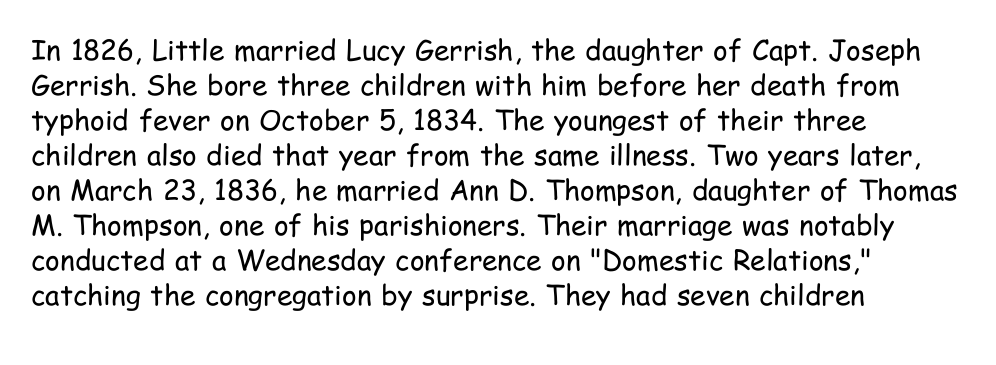
{"serif": "no", "italic": "no", "bold": "no", "weight": "regular", "width": "condensed", "stroke_contrast": "low", "x_height": "medium", "monospaced": "no", "underline": "no", "align": "left", "line_spacing": "normal", "line_spacing_ratio": 1.25, "letter_spacing": "normal", "letter_spacing_em": 0.0, "glyph_px": 28}
